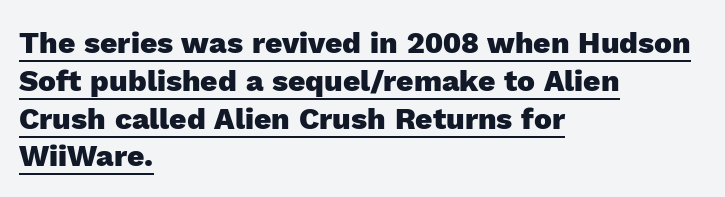
These lines keep a tight, regular rhythm from letter to letter. Leading matches the norm, producing a regular column. The letters stand straight up with perfectly vertical stems. This sample has the flowing, uneven cadence of proportional lettering. To sum up the face: it is a sans, with no serifs.
